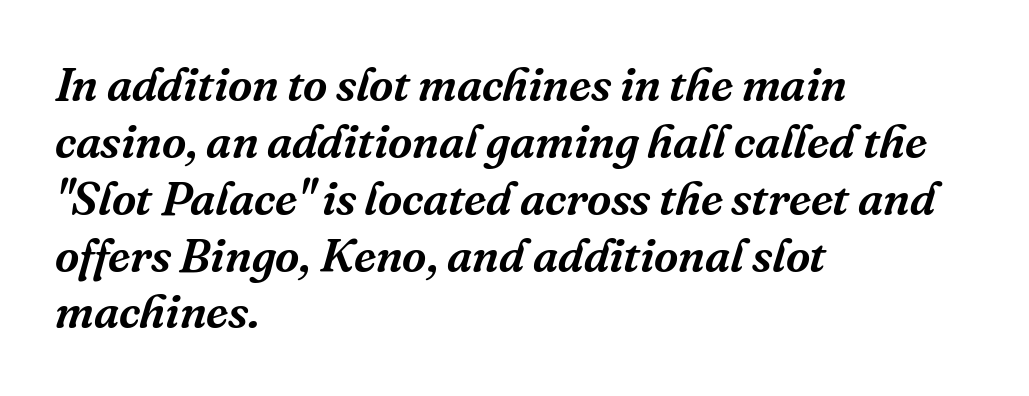
Q: Is the text italic (slanted)? A: Yes, it leans right by about 16 degrees.
Q: Is the typeface a serif or a sans-serif typeface? A: Serif.
Q: Is the text underlined? A: No.
Q: How is the paragraph aligned? A: Left-aligned.
Q: Is the spacing between letters normal or unusually wide? A: Normal.
Q: Width (condensed, normal, or wide)? A: Normal.
Q: Stroke contrast? A: Medium.
Q: x-height? A: Medium.
Q: Monospaced? A: No.
